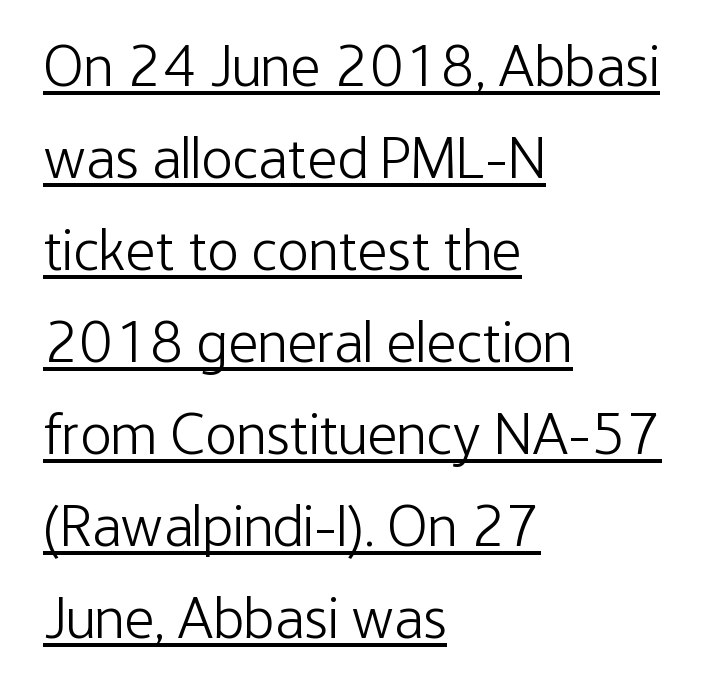
The image shows 59 px light, condensed sans-serif type, upright; set left-aligned, normal line spacing (1.56x), normal letter spacing, underlined; low stroke contrast and a medium x-height.
